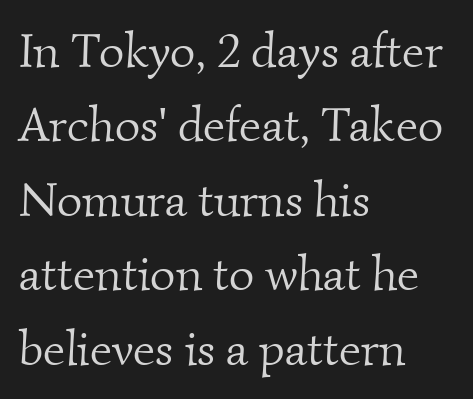
Rows of type keep a routine distance in the vertical direction. Line beginnings align vertically; line endings do not. Plain, unruled lines of type. The face looks like a standard text weight, possibly lighter. The glyphs in this specimen are seriffed. Nothing unusual about the tracking: characters are spaced as the font intends.
